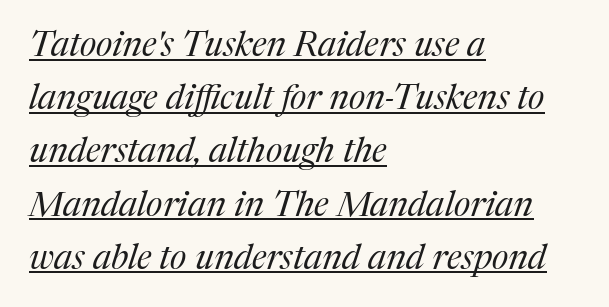
The image shows 35 px regular-weight serif type, italic (leaning right); set left-aligned, normal line spacing (1.52x), normal letter spacing, underlined; medium stroke contrast and a medium x-height.
